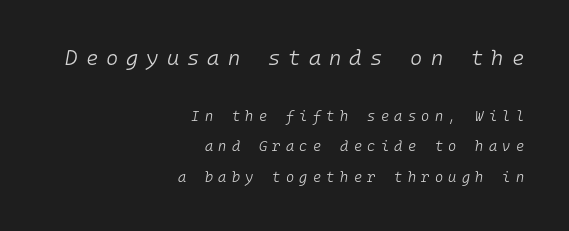
Q: Is the text bold? A: No.
Q: Is the text italic (slanted)? A: Yes, it leans right by about 10 degrees.
Q: Is the text underlined? A: No.
Q: How is the paragraph aligned? A: Right-aligned.
Q: Is the spacing between letters normal or unusually wide? A: Unusually wide.
Q: Is the spacing between lines tight, normal or loose? A: Loose.
Q: Which block of text is set in a larger size, the first (top) or the second (bottom)? A: The first (top) one.
